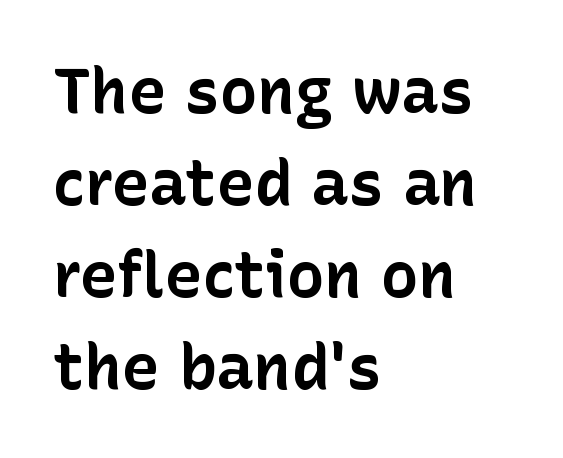
The image shows 63 px bold sans-serif type, upright; set left-aligned, normal line spacing (1.46x), normal letter spacing, not underlined; low stroke contrast and a medium x-height.
